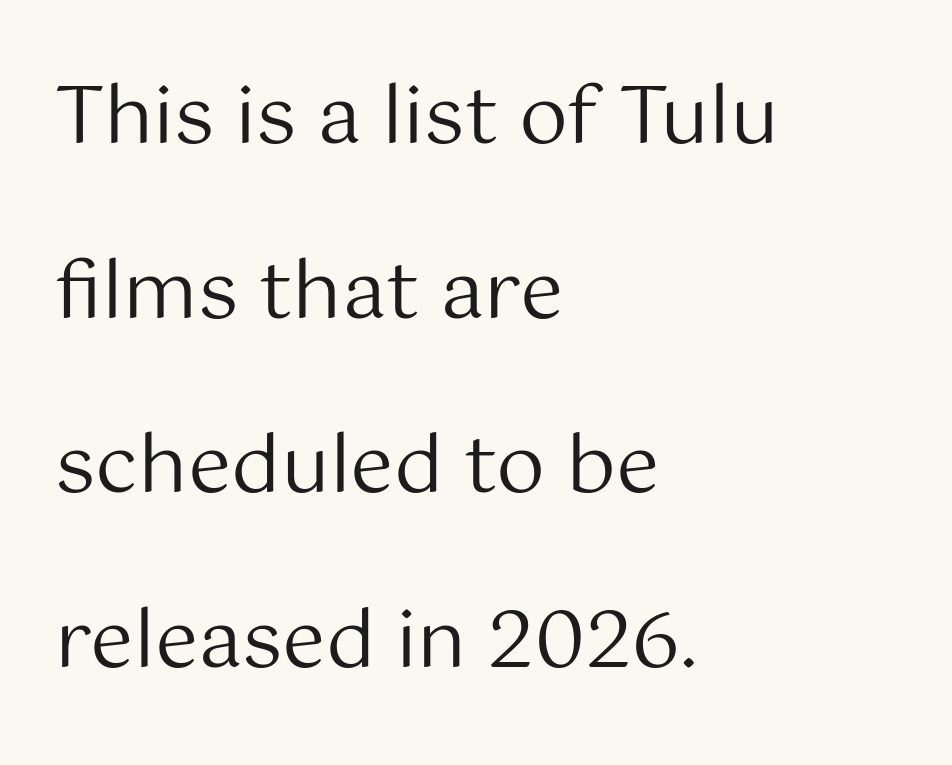
Q: Is the text bold? A: No.
Q: Is the text italic (slanted)? A: No, it is upright.
Q: Is the typeface a serif or a sans-serif typeface? A: Sans-serif.
Q: Is the text underlined? A: No.
Q: How is the paragraph aligned? A: Left-aligned.
Q: Is the spacing between letters normal or unusually wide? A: Normal.
Q: Is the spacing between lines tight, normal or loose? A: Loose.
Q: Width (condensed, normal, or wide)? A: Normal.
Q: Stroke contrast? A: Medium.
Q: x-height? A: Medium.
Q: Monospaced? A: No.
